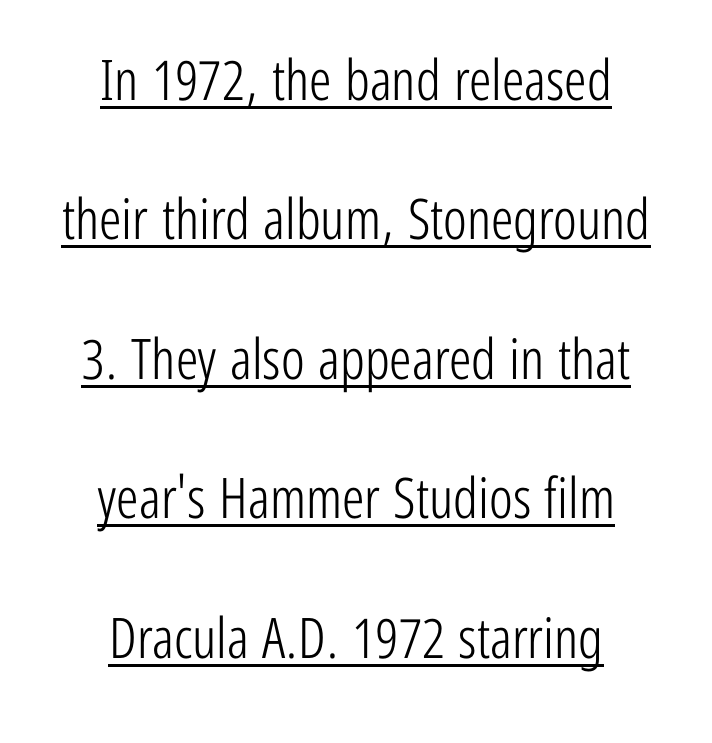
Q: Is the text bold? A: No.
Q: Is the text italic (slanted)? A: No, it is upright.
Q: Is the typeface a serif or a sans-serif typeface? A: Sans-serif.
Q: Is the text underlined? A: Yes.
Q: How is the paragraph aligned? A: Centered.
Q: Is the spacing between letters normal or unusually wide? A: Normal.
Q: Is the spacing between lines tight, normal or loose? A: Loose.
Q: Width (condensed, normal, or wide)? A: Condensed.
Q: Stroke contrast? A: Low.
Q: x-height? A: Medium.
Q: Monospaced? A: No.
